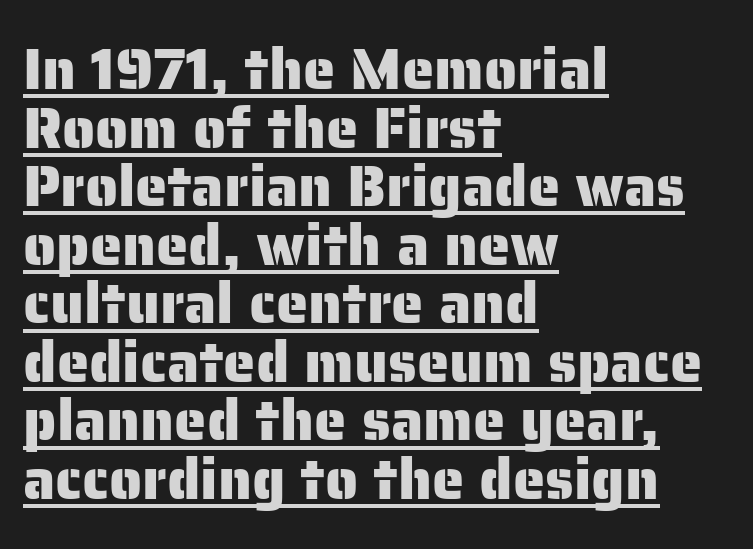
The image shows 58 px sans-serif type, upright; set left-aligned, tight line spacing (1.01x), normal letter spacing, underlined; low stroke contrast and a medium x-height.
